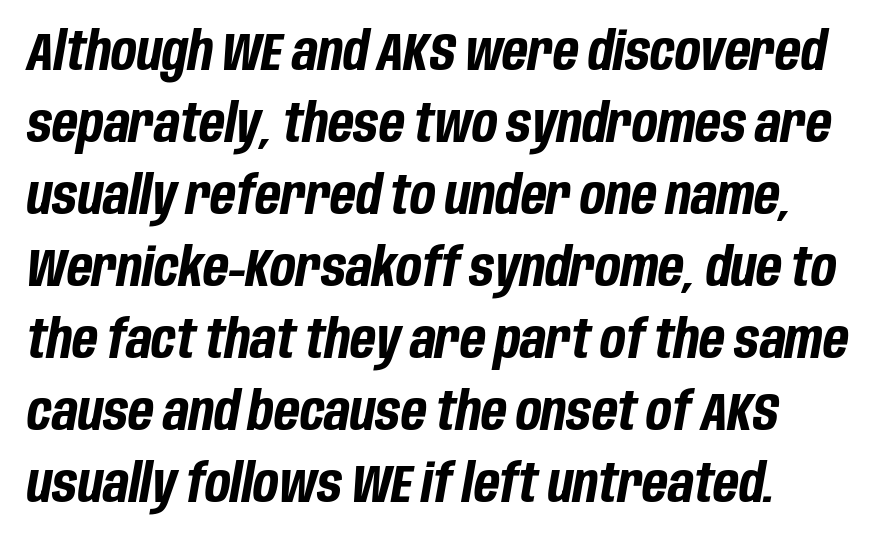
Check the space under the baseline: it is left empty. Nothing unusual about the tracking: characters are spaced as the font intends. Honestly, the row spacing looks completely unremarkable. You could not count columns in this text — the font is proportionally spaced. Weight: bold.
